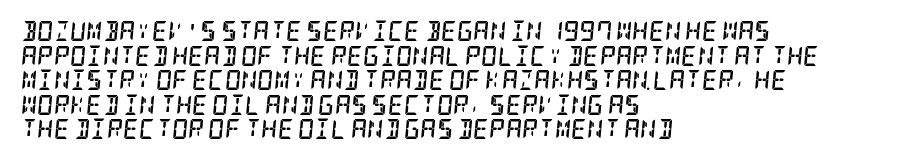
You can tell it's italic because the verticals aren't actually vertical. The zone under the glyphs is completely vacant. Weight: bold. Line starts are locked; line ends wander. Nothing unusual about the tracking: characters are spaced as the font intends.
